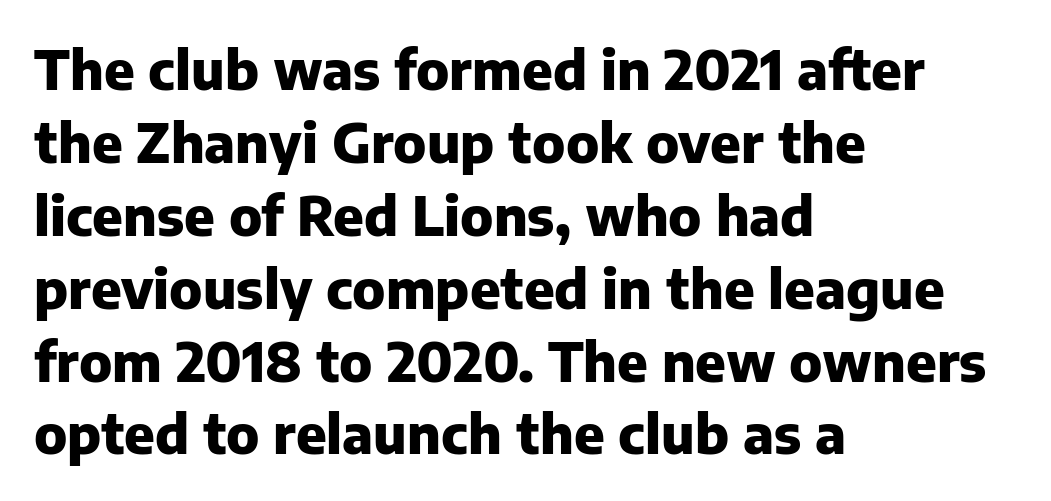
{"serif": "no", "italic": "no", "bold": "yes", "weight": "heavy", "width": "normal", "stroke_contrast": "low", "x_height": "medium", "monospaced": "no", "underline": "no", "align": "left", "line_spacing": "normal", "line_spacing_ratio": 1.35, "letter_spacing": "normal", "letter_spacing_em": 0.0, "glyph_px": 54}
